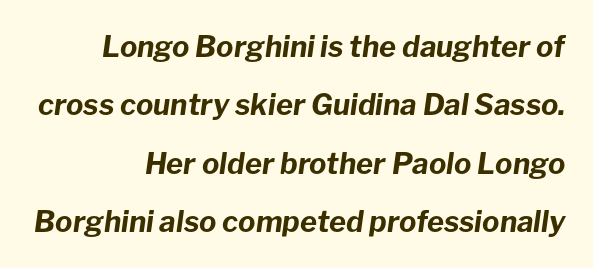
Letters rest on an invisible, unmarked baseline. Nobody touched the tracking dial on this one. Quick note: interline space is abundant. On the weight axis this lands at bold, roughly 700. Line ends are locked; line starts wander. Spacing verdict: proportional, widths tailored to each character.
